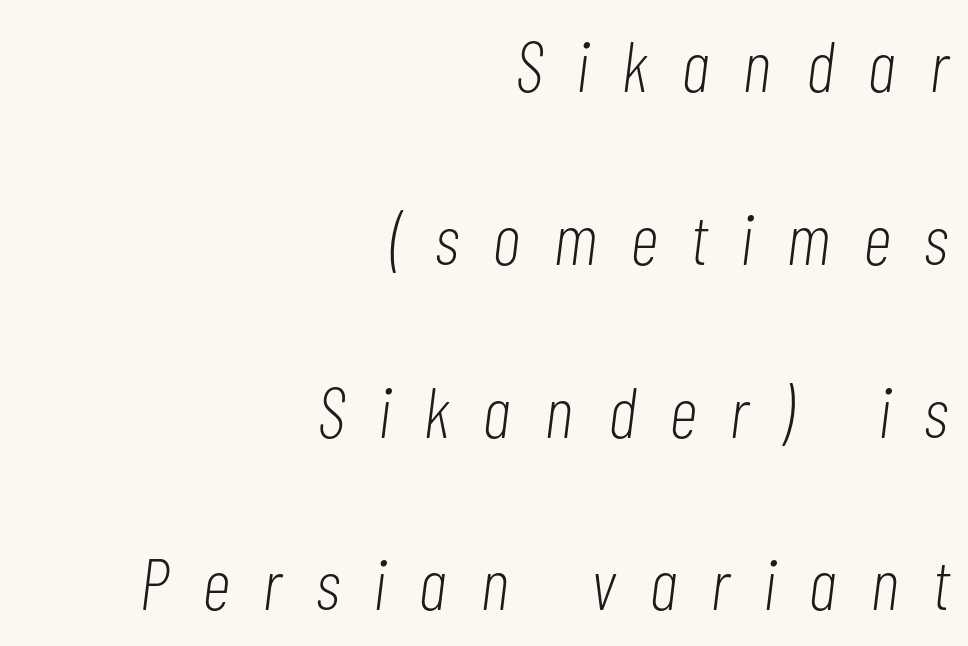
The image shows 72 px light, condensed type, italic (leaning right); set right-aligned, loose line spacing (2.4x), unusually wide letter spacing (+0.48 em), not underlined; low stroke contrast and a medium x-height.
